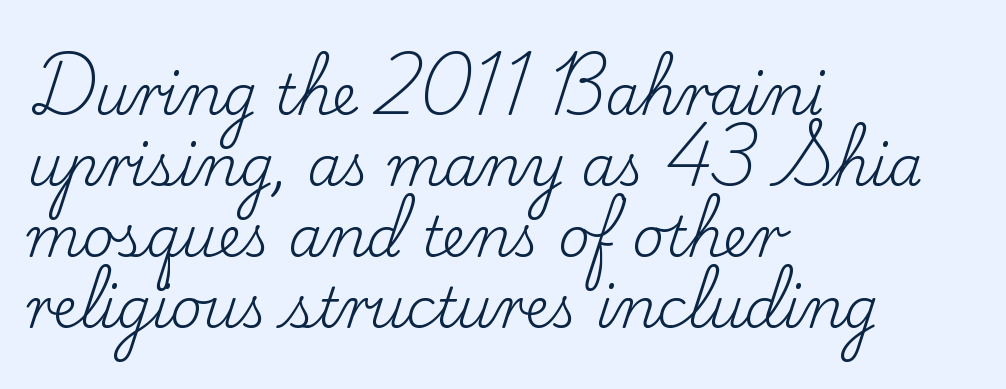
{"serif": "yes", "bold": "no", "weight": "regular", "width": "normal", "stroke_contrast": "low", "x_height": "small", "monospaced": "no", "underline": "no", "align": "left", "line_spacing": "normal", "line_spacing_ratio": 1.29, "letter_spacing": "normal", "letter_spacing_em": 0.0, "glyph_px": 55}
